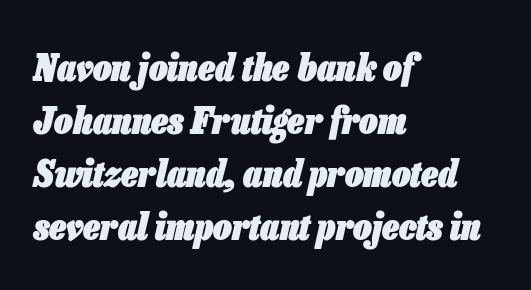
The image shows 37 px heavy, condensed type, italic (leaning right); set left-aligned, normal line spacing (1.43x), normal letter spacing, not underlined; low stroke contrast and a medium x-height.
